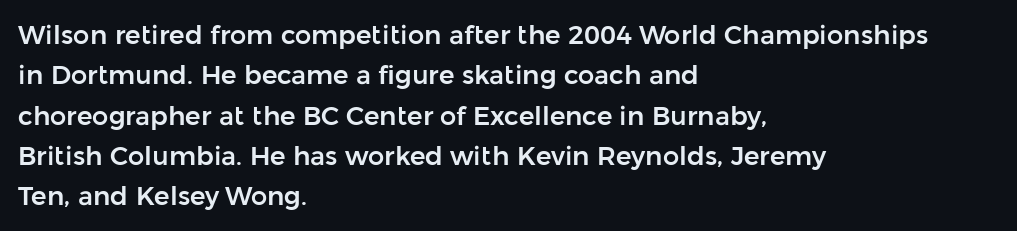
{"italic": "no", "underline": "no", "align": "left", "line_spacing": "normal", "line_spacing_ratio": 1.55, "letter_spacing": "normal", "letter_spacing_em": 0.0, "glyph_px": 26}
